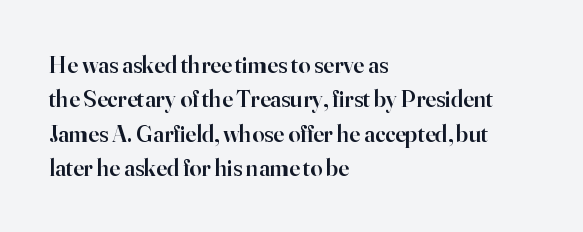
Q: Is the text bold? A: Semi-bold.
Q: Is the text italic (slanted)? A: No, it is upright.
Q: Is the text underlined? A: No.
Q: How is the paragraph aligned? A: Left-aligned.
Q: Is the spacing between letters normal or unusually wide? A: Normal.
Q: Is the spacing between lines tight, normal or loose? A: Normal.
